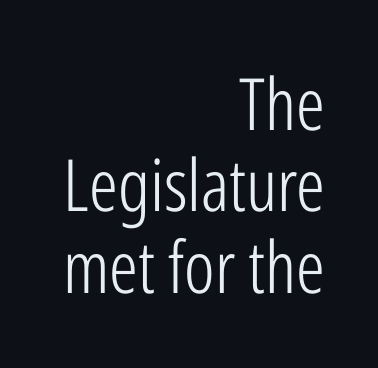
The image shows 72 px light, condensed sans-serif type, upright; set right-aligned, tight line spacing (1.13x), normal letter spacing, not underlined; low stroke contrast and a medium x-height.
